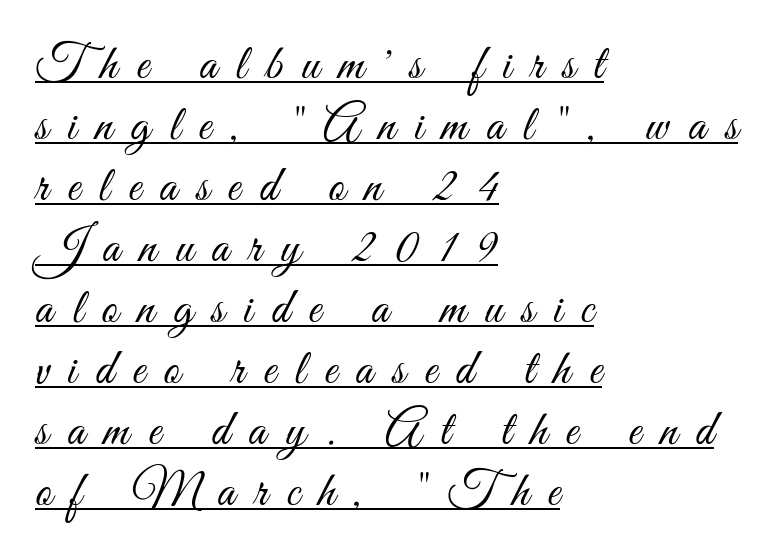
{"serif": "no", "bold": "no", "weight": "light", "width": "condensed", "stroke_contrast": "medium", "x_height": "small", "monospaced": "no", "underline": "yes", "align": "left", "line_spacing_ratio": 1.22, "letter_spacing": "wide", "letter_spacing_em": 0.38, "glyph_px": 50}
